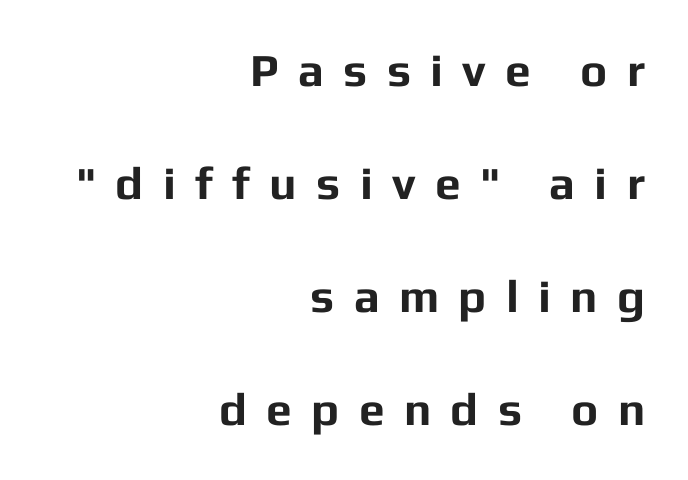
The image shows 46 px bold sans-serif type, upright; set right-aligned, loose line spacing (2.46x), unusually wide letter spacing (+0.42 em), not underlined; low stroke contrast and a medium x-height.
